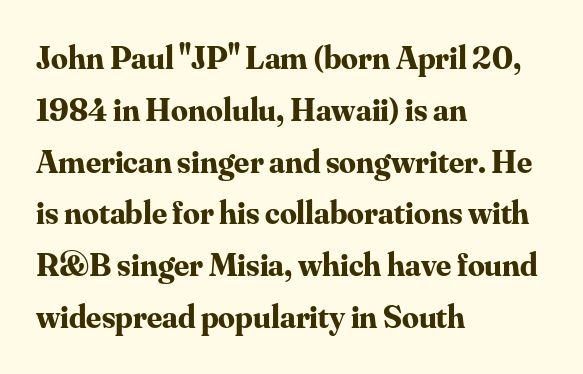
{"serif": "yes", "italic": "no", "bold": "yes", "weight": "bold", "width": "normal", "stroke_contrast": "medium", "x_height": "small", "monospaced": "no", "underline": "no", "align": "left", "line_spacing": "normal", "line_spacing_ratio": 1.57, "letter_spacing": "normal", "letter_spacing_em": 0.0, "glyph_px": 33}
